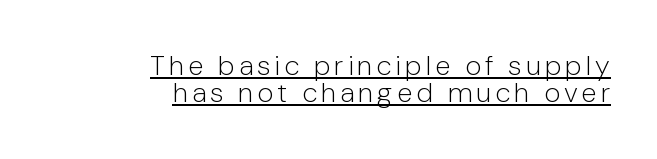
The image shows 28 px light sans-serif type, upright; set right-aligned, tight line spacing (0.97x), underlined; low stroke contrast and a medium x-height.
